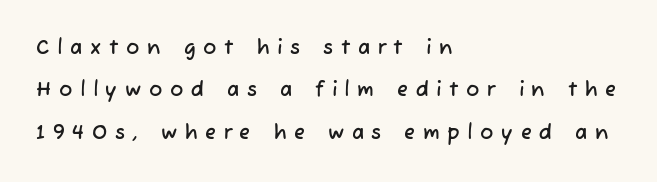
{"underline": "no", "align": "left", "line_spacing": "loose", "line_spacing_ratio": 2.12, "letter_spacing": "wide", "letter_spacing_em": 0.38, "glyph_px": 20}
